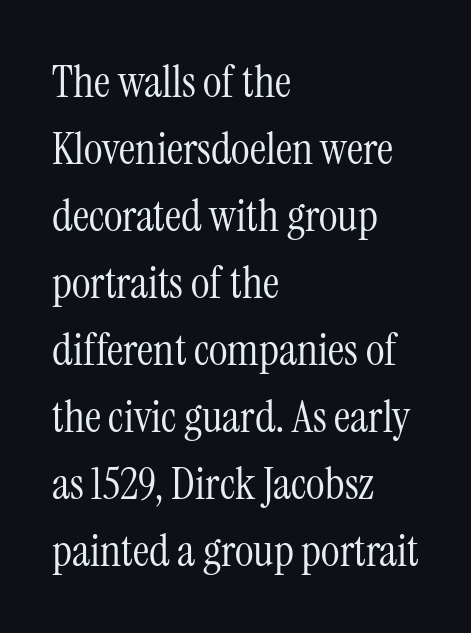
The image shows 45 px light, condensed serif type, upright; set left-aligned, normal line spacing (1.49x), normal letter spacing, not underlined; medium stroke contrast and a medium x-height.
